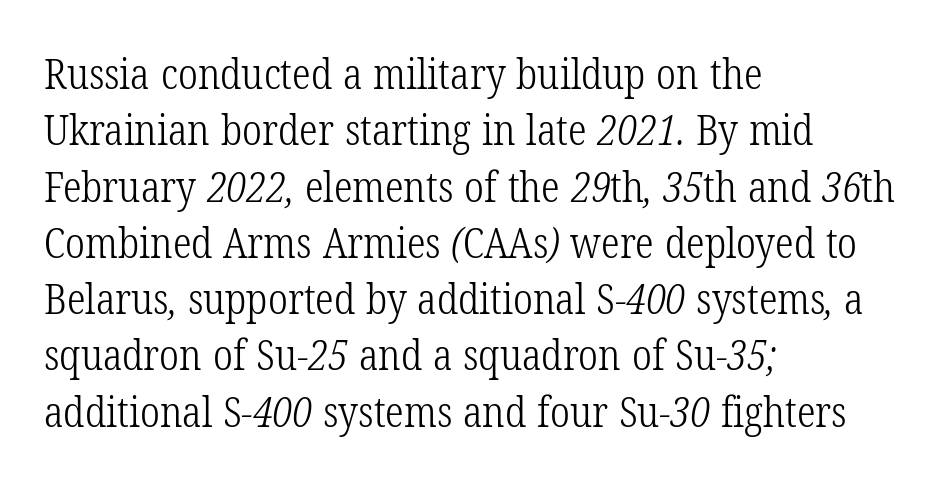
The image shows 42 px light, condensed serif type; set left-aligned, normal line spacing (1.34x), normal letter spacing, not underlined; low stroke contrast and a medium x-height.
